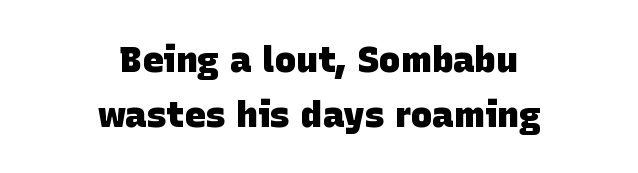
{"serif": "no", "bold": "yes", "weight": "heavy", "width": "normal", "stroke_contrast": "low", "x_height": "large", "monospaced": "no", "underline": "no", "align": "center", "line_spacing": "normal", "line_spacing_ratio": 1.52, "letter_spacing": "normal", "letter_spacing_em": 0.0, "glyph_px": 36}
